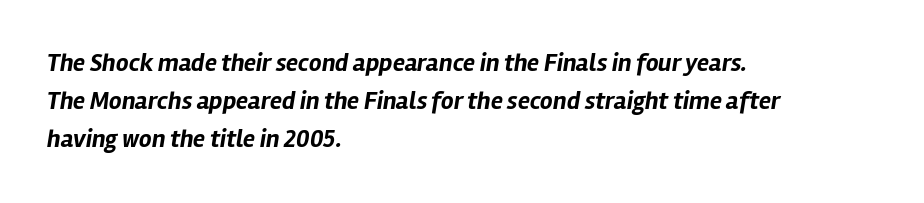
Rows of type keep a routine distance in the vertical direction. The strip under each line holds only bare page. Looking at the ascenders, they clearly lean. Caption: multi-line text, flush left, ragged right.
